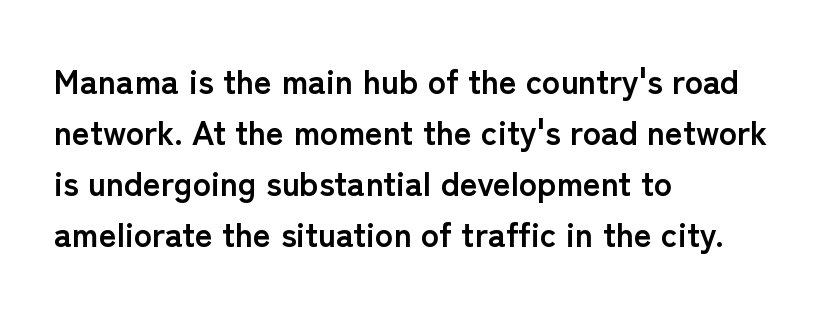
The image shows 34 px semibold sans-serif type, upright; set left-aligned, normal line spacing (1.5x), normal letter spacing, not underlined; low stroke contrast and a medium x-height.
